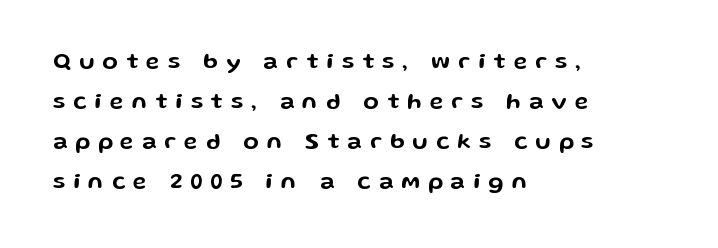
Q: Is the text italic (slanted)? A: No, it is upright.
Q: Is the text underlined? A: No.
Q: How is the paragraph aligned? A: Left-aligned.
Q: Is the spacing between letters normal or unusually wide? A: Unusually wide.
